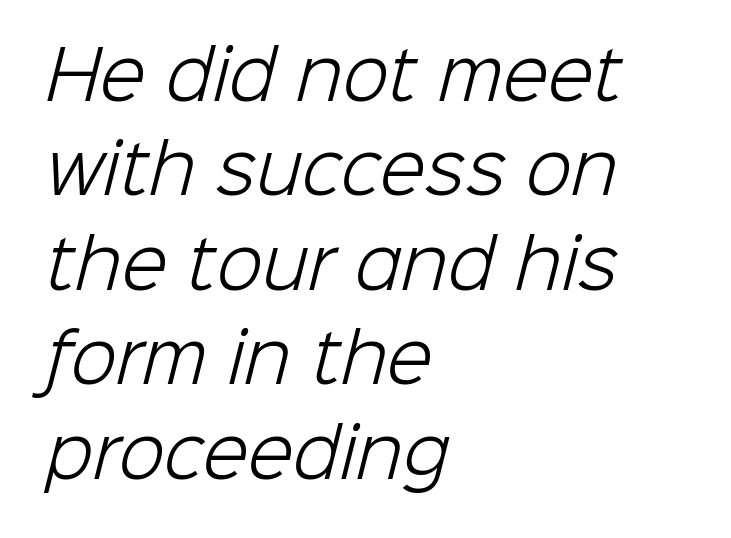
Summary of weight: not heavy and not bold. Caption: standard tracking, unaltered. Anything drawn beneath the words? Only blank space. Character widths vary here, with narrow letters taking less room than wide ones. The letters carry no serifs — their stems end cleanly without finishing strokes. A normal amount of white space separates one row of letters from the next.
